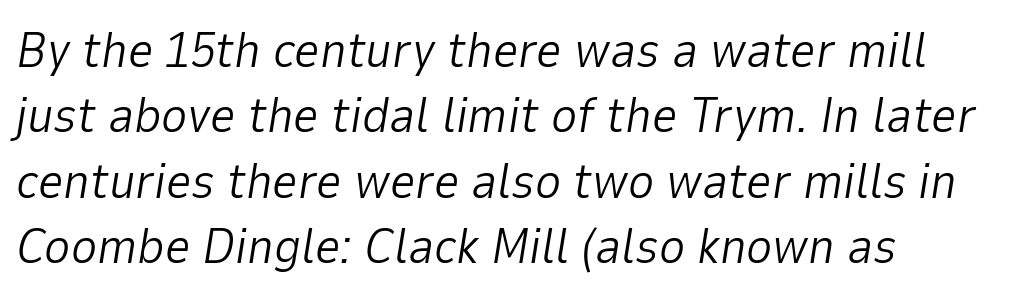
{"italic": "yes", "lean": "right", "slant_degrees": 9, "bold": "no", "weight": "light", "width": "normal", "stroke_contrast": "low", "x_height": "medium", "monospaced": "no", "underline": "no", "align": "left", "line_spacing": "normal", "line_spacing_ratio": 1.31, "letter_spacing": "normal", "letter_spacing_em": 0.0, "glyph_px": 50}
